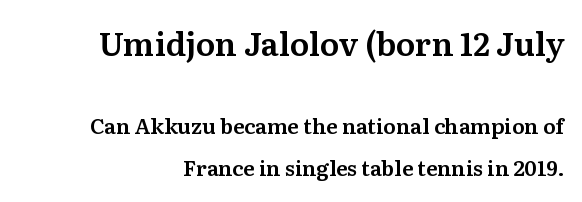
The image shows 32 px serif type, upright; set loose line spacing (2.03x), normal letter spacing, not underlined; the first (top) block is 1.52x larger; medium stroke contrast and a medium x-height.
